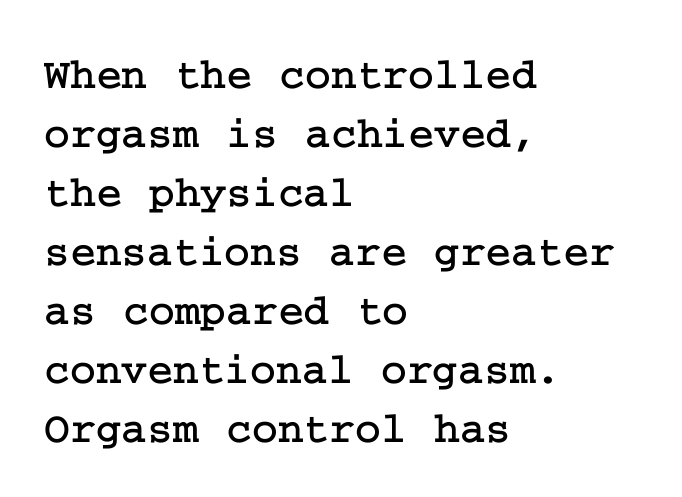
Q: Is the text italic (slanted)? A: No, it is upright.
Q: Is the typeface a serif or a sans-serif typeface? A: Serif.
Q: Is the text underlined? A: No.
Q: How is the paragraph aligned? A: Left-aligned.
Q: Is the spacing between letters normal or unusually wide? A: Normal.
Q: Is the spacing between lines tight, normal or loose? A: Normal.
Q: Width (condensed, normal, or wide)? A: Normal.
Q: Stroke contrast? A: Low.
Q: x-height? A: Medium.
